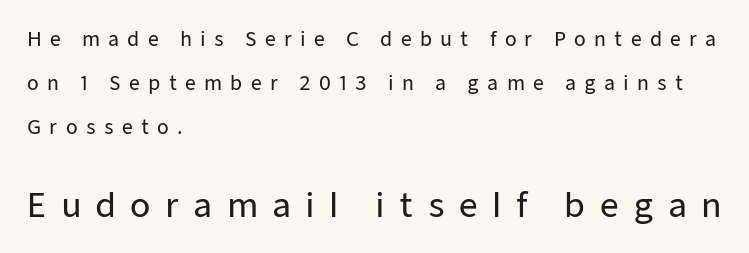
{"serif": "no", "italic": "no", "width": "normal", "stroke_contrast": "low", "x_height": "medium", "monospaced": "no", "underline": "no", "align": "left", "line_spacing": "loose", "line_spacing_ratio": 2.31, "letter_spacing": "wide", "letter_spacing_em": 0.43, "larger_block": "second", "size_ratio": 1.74, "glyph_px": 33}
